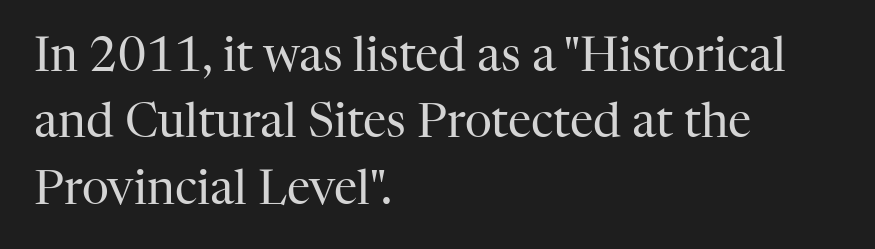
The image shows 47 px regular-weight serif type, upright; set left-aligned, normal line spacing (1.41x), normal letter spacing, not underlined; high stroke contrast and a medium x-height.
